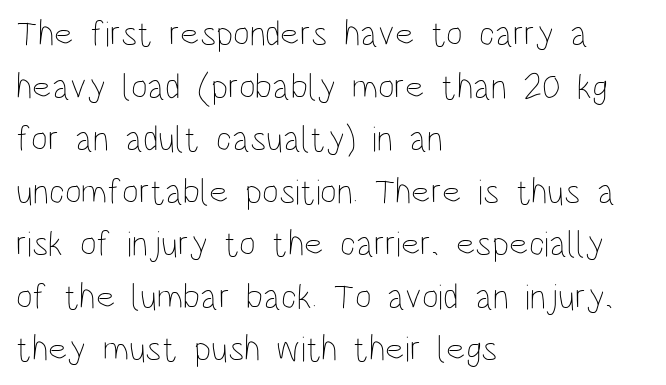
The cut favours lightness, reaching ordinary text weight at its darkest. Line beginnings align vertically; line endings do not. Tracking here is standard; glyphs follow each other at the usual distance. Upright lettering throughout. Quick note: interline space is typical.
